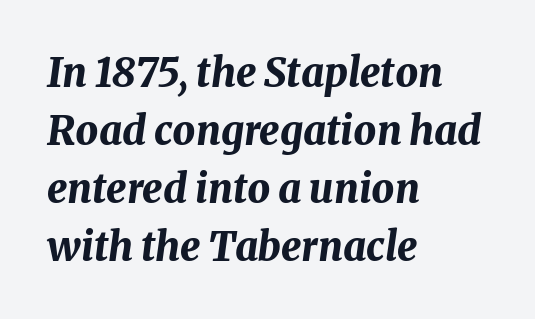
{"italic": "yes", "lean": "right", "slant_degrees": 8, "bold": "yes", "weight": "bold", "width": "normal", "stroke_contrast": "medium", "x_height": "medium", "monospaced": "no", "underline": "no", "align": "left", "line_spacing": "normal", "line_spacing_ratio": 1.45, "letter_spacing": "normal", "letter_spacing_em": 0.0, "glyph_px": 40}
